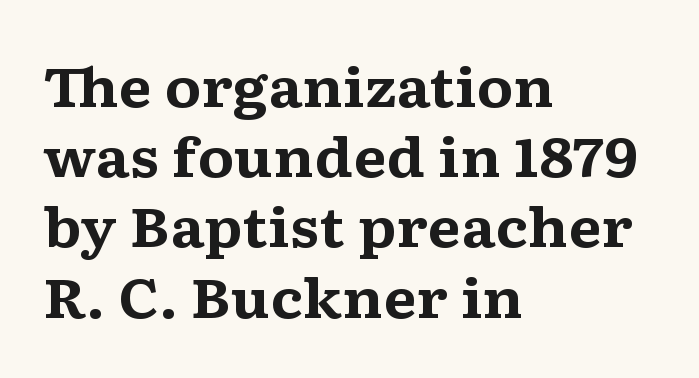
{"serif": "yes", "italic": "no", "bold": "yes", "weight": "bold", "width": "wide", "stroke_contrast": "medium", "x_height": "medium", "monospaced": "no", "underline": "no", "align": "left", "line_spacing": "normal", "line_spacing_ratio": 1.3, "letter_spacing": "normal", "letter_spacing_em": 0.0, "glyph_px": 54}
